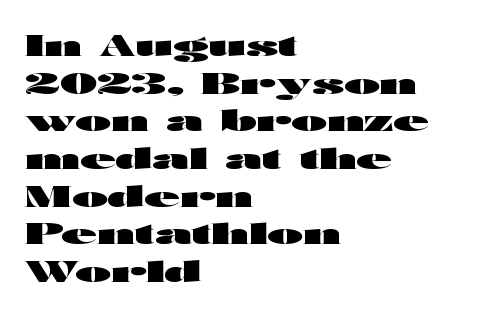
Q: Is the text bold? A: Yes.
Q: Is the text italic (slanted)? A: No, it is upright.
Q: Is the typeface a serif or a sans-serif typeface? A: Sans-serif.
Q: Is the text underlined? A: No.
Q: How is the paragraph aligned? A: Left-aligned.
Q: Is the spacing between letters normal or unusually wide? A: Normal.
Q: Is the spacing between lines tight, normal or loose? A: Normal.
Q: Width (condensed, normal, or wide)? A: Wide.
Q: Stroke contrast? A: High.
Q: x-height? A: Medium.
Q: Monospaced? A: No.
